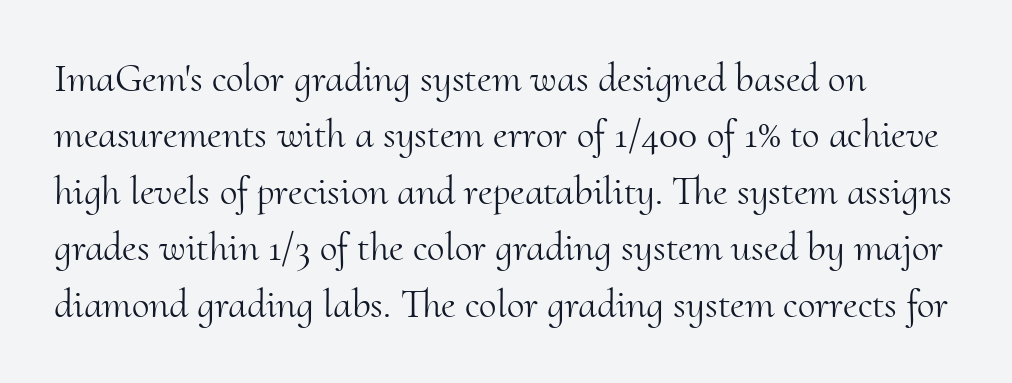
Q: Is the text bold? A: No.
Q: Is the text italic (slanted)? A: No, it is upright.
Q: Is the typeface a serif or a sans-serif typeface? A: Serif.
Q: Is the text underlined? A: No.
Q: How is the paragraph aligned? A: Left-aligned.
Q: Is the spacing between letters normal or unusually wide? A: Normal.
Q: Is the spacing between lines tight, normal or loose? A: Normal.
Q: Width (condensed, normal, or wide)? A: Normal.
Q: Stroke contrast? A: Medium.
Q: x-height? A: Small.
Q: Monospaced? A: No.
